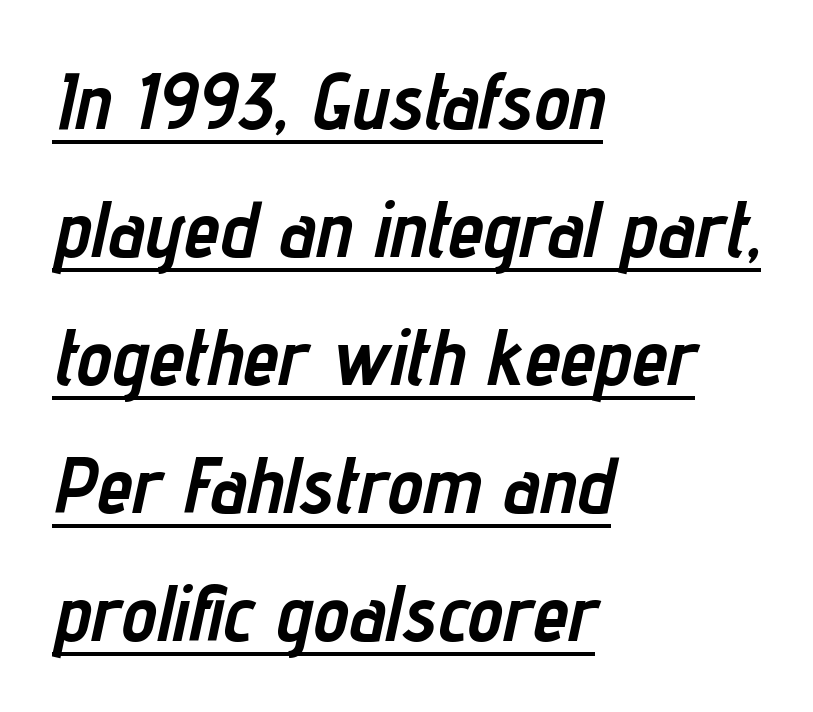
The letters advance in unequal steps, a hallmark of proportional type. Alignment: flush left. In terms of posture, this sample is oblique. This sample uses plain, unmodified letter spacing. Reading down the column, the eye jumps a familiar distance to each next line.
